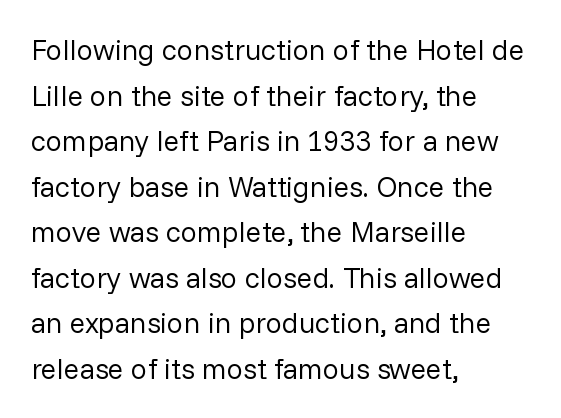
{"serif": "no", "italic": "no", "bold": "no", "weight": "regular", "width": "normal", "stroke_contrast": "low", "x_height": "medium", "monospaced": "no", "underline": "no", "align": "left", "line_spacing": "normal", "line_spacing_ratio": 1.57, "letter_spacing": "normal", "letter_spacing_em": 0.0, "glyph_px": 29}
